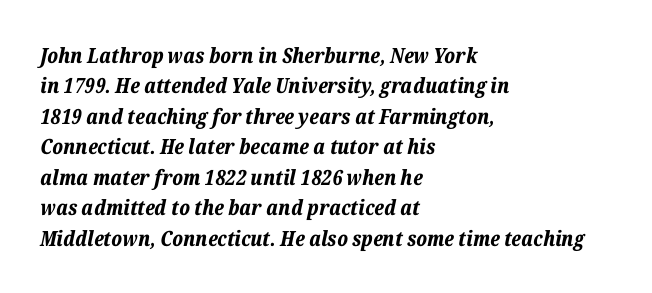
The image shows 21 px bold type, italic (leaning right); set left-aligned, normal line spacing (1.45x), normal letter spacing, not underlined.
